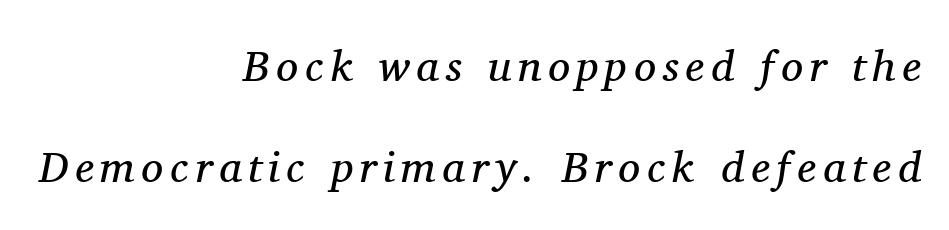
Q: Is the text bold? A: No.
Q: Is the text italic (slanted)? A: Yes, it leans right by about 11 degrees.
Q: Is the typeface a serif or a sans-serif typeface? A: Serif.
Q: Is the text underlined? A: No.
Q: How is the paragraph aligned? A: Right-aligned.
Q: Is the spacing between lines tight, normal or loose? A: Loose.
Q: Width (condensed, normal, or wide)? A: Normal.
Q: Stroke contrast? A: Medium.
Q: x-height? A: Medium.
Q: Monospaced? A: No.
